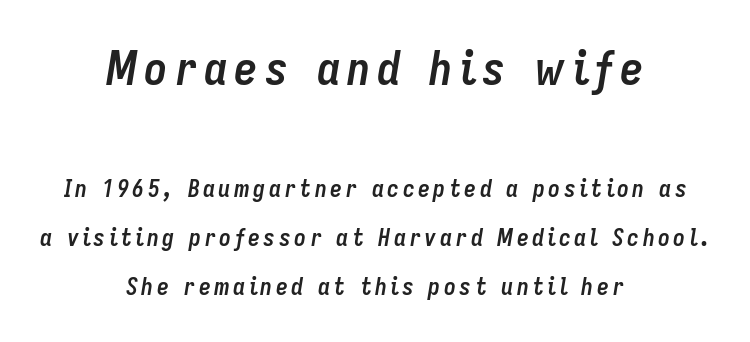
The image shows 47 px semibold, condensed type, italic (leaning right); set centered, loose line spacing (2.05x), not underlined; the first (top) block is 1.96x larger; low stroke contrast and a medium x-height.
